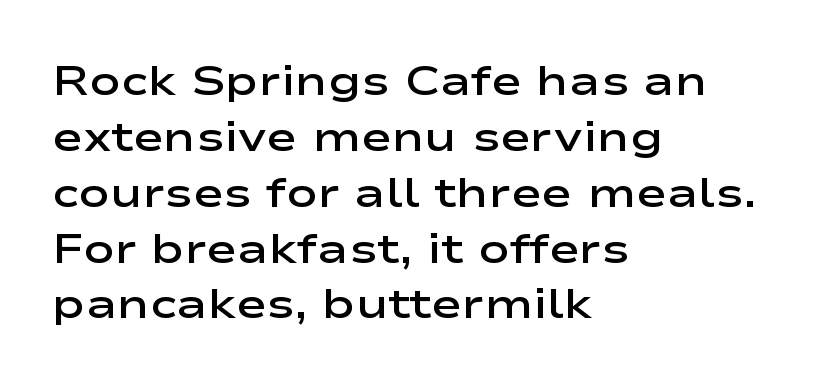
The image shows 42 px semibold, wide sans-serif type, upright; set left-aligned, normal line spacing (1.33x), normal letter spacing, not underlined; low stroke contrast and a medium x-height.
